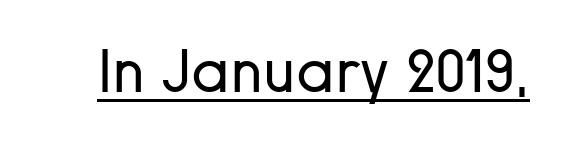
The image shows 60 px regular-weight sans-serif type, upright; set normal letter spacing, underlined; low stroke contrast and a medium x-height.
